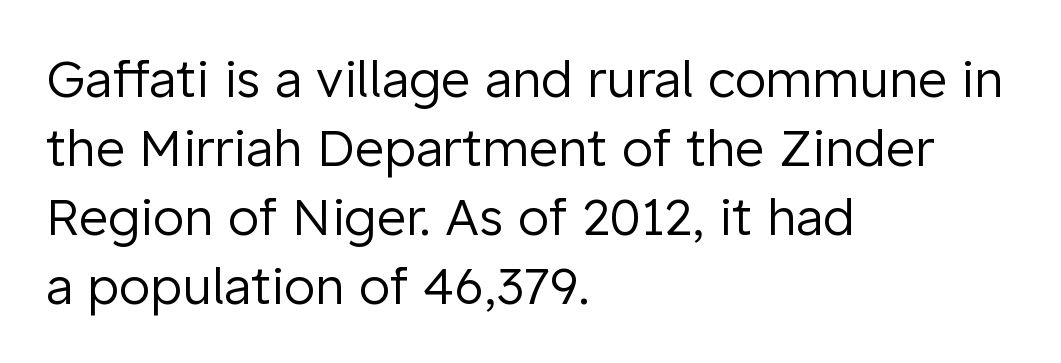
Q: Is the text bold? A: No.
Q: Is the text italic (slanted)? A: No, it is upright.
Q: Is the typeface a serif or a sans-serif typeface? A: Sans-serif.
Q: Is the text underlined? A: No.
Q: How is the paragraph aligned? A: Left-aligned.
Q: Is the spacing between letters normal or unusually wide? A: Normal.
Q: Is the spacing between lines tight, normal or loose? A: Normal.
Q: Width (condensed, normal, or wide)? A: Normal.
Q: Stroke contrast? A: Low.
Q: x-height? A: Medium.
Q: Monospaced? A: No.
